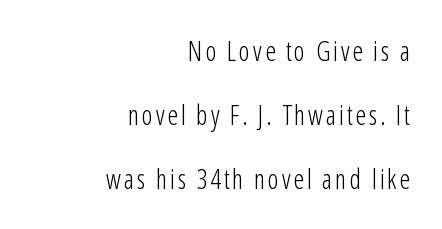
Q: Is the text bold? A: No.
Q: Is the text italic (slanted)? A: No, it is upright.
Q: Is the text underlined? A: No.
Q: How is the paragraph aligned? A: Right-aligned.
Q: Is the spacing between lines tight, normal or loose? A: Loose.
